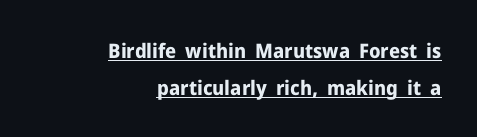
The image shows 20 px bold type, upright; set right-aligned, line spacing 1.84x, normal letter spacing, underlined.
